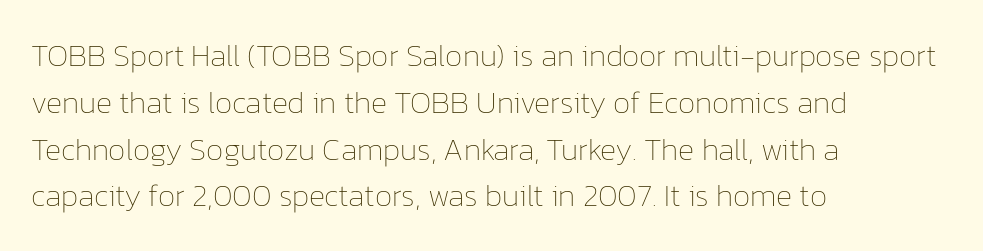
The image shows 31 px thin type, upright; set left-aligned, normal line spacing (1.51x), normal letter spacing, not underlined; low stroke contrast and a medium x-height.
